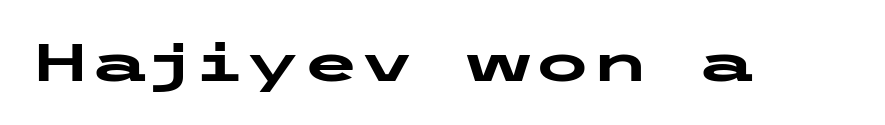
Q: Is the text bold? A: Yes.
Q: Is the text italic (slanted)? A: No, it is upright.
Q: Is the typeface a serif or a sans-serif typeface? A: Sans-serif.
Q: Is the text underlined? A: No.
Q: Is the spacing between letters normal or unusually wide? A: Normal.
Q: Width (condensed, normal, or wide)? A: Wide.
Q: Stroke contrast? A: Low.
Q: x-height? A: Medium.
